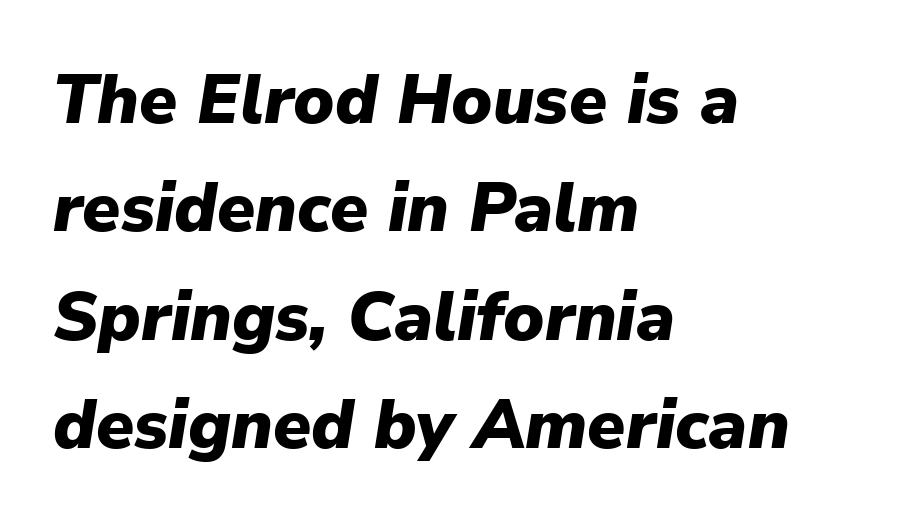
{"italic": "yes", "lean": "right", "slant_degrees": 9, "bold": "yes", "weight": "heavy", "width": "normal", "stroke_contrast": "low", "x_height": "medium", "monospaced": "no", "underline": "no", "align": "left", "line_spacing": "normal", "line_spacing_ratio": 1.57, "letter_spacing": "normal", "letter_spacing_em": 0.0, "glyph_px": 69}
